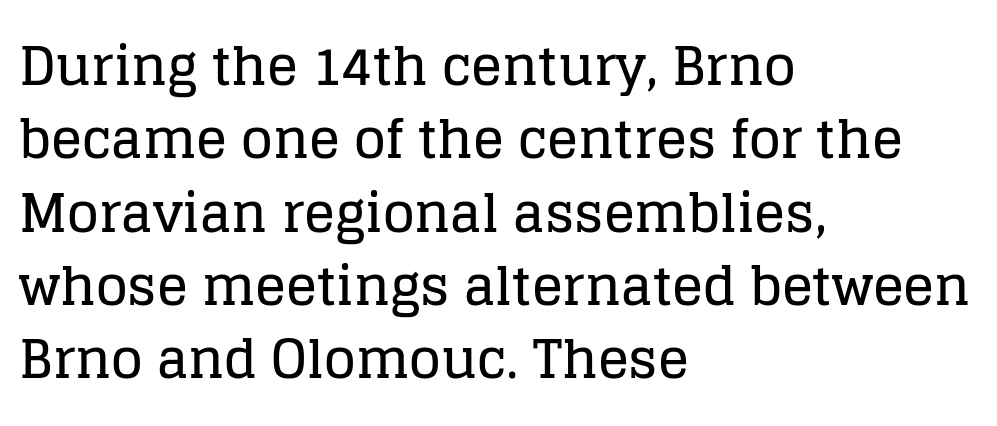
The image shows 52 px serif type, upright; set left-aligned, normal line spacing (1.41x), normal letter spacing, not underlined; low stroke contrast and a large x-height.
